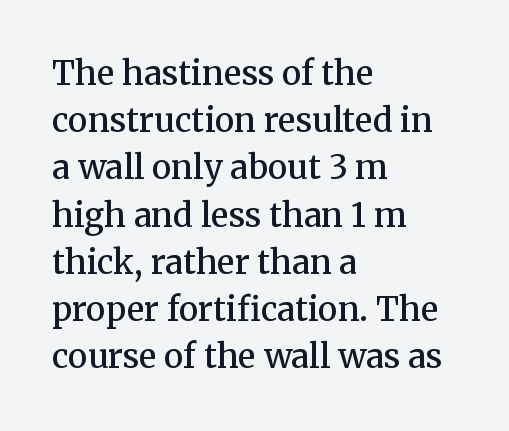
Check where the strokes stop: tiny serifs finish them off. The lines in this sample share a left origin and differ only in where they stop. The line texture is even and compact thanks to regular tracking. Stems and bowls a touch heavier than normal — semibold.
